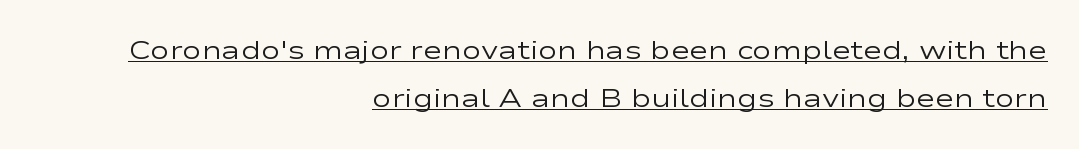
The typesetter chose a ragged-left arrangement here. You can see a thin bar hugging the bottom of the glyphs. No heavy texture on the line: the type isn't bold. Upright lettering throughout. Inter-character spacing is left at the font's built-in metrics.
